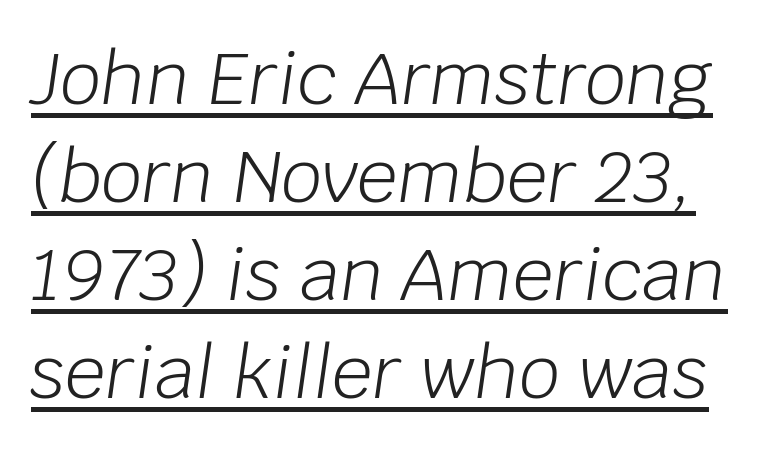
Q: Is the text bold? A: No.
Q: Is the text italic (slanted)? A: Yes, it leans right by about 8 degrees.
Q: Is the text underlined? A: Yes.
Q: Is the spacing between letters normal or unusually wide? A: Normal.
Q: Is the spacing between lines tight, normal or loose? A: Normal.
Q: Width (condensed, normal, or wide)? A: Normal.
Q: Stroke contrast? A: Low.
Q: x-height? A: Large.
Q: Monospaced? A: No.
